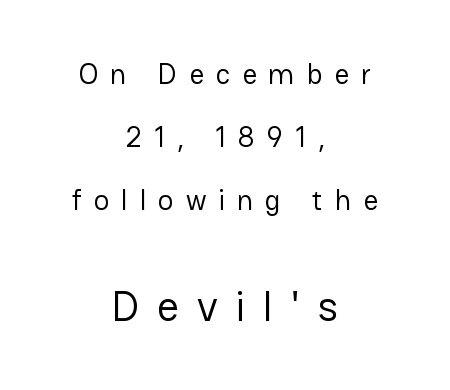
Q: Is the text bold? A: No.
Q: Is the text italic (slanted)? A: No, it is upright.
Q: Is the typeface a serif or a sans-serif typeface? A: Sans-serif.
Q: Is the text underlined? A: No.
Q: How is the paragraph aligned? A: Centered.
Q: Is the spacing between letters normal or unusually wide? A: Unusually wide.
Q: Is the spacing between lines tight, normal or loose? A: Loose.
Q: Which block of text is set in a larger size, the first (top) or the second (bottom)? A: The second (bottom) one.
Q: Width (condensed, normal, or wide)? A: Normal.
Q: Stroke contrast? A: Low.
Q: x-height? A: Medium.
Q: Monospaced? A: No.
